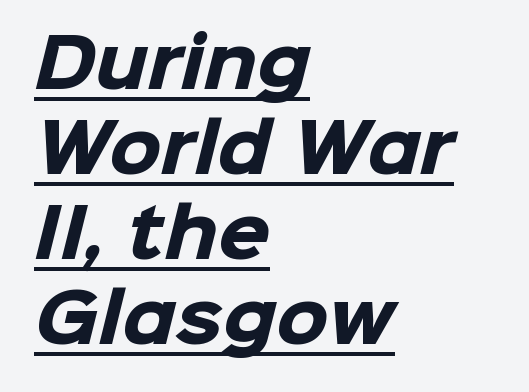
Q: Is the text bold? A: Yes.
Q: Is the typeface a serif or a sans-serif typeface? A: Sans-serif.
Q: Is the text underlined? A: Yes.
Q: How is the paragraph aligned? A: Left-aligned.
Q: Is the spacing between letters normal or unusually wide? A: Normal.
Q: Is the spacing between lines tight, normal or loose? A: Normal.
Q: Width (condensed, normal, or wide)? A: Normal.
Q: Stroke contrast? A: Low.
Q: x-height? A: Medium.
Q: Monospaced? A: No.
